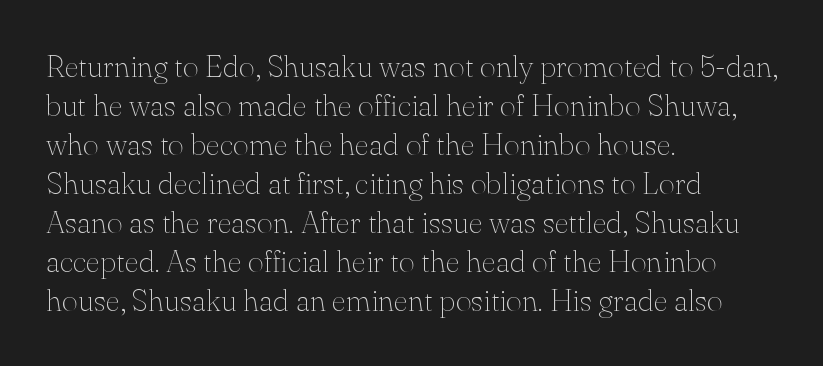
Q: Is the text bold? A: No.
Q: Is the text italic (slanted)? A: No, it is upright.
Q: Is the typeface a serif or a sans-serif typeface? A: Serif.
Q: Is the text underlined? A: No.
Q: How is the paragraph aligned? A: Left-aligned.
Q: Is the spacing between letters normal or unusually wide? A: Normal.
Q: Is the spacing between lines tight, normal or loose? A: Normal.
Q: Width (condensed, normal, or wide)? A: Normal.
Q: Stroke contrast? A: Medium.
Q: x-height? A: Small.
Q: Monospaced? A: No.
